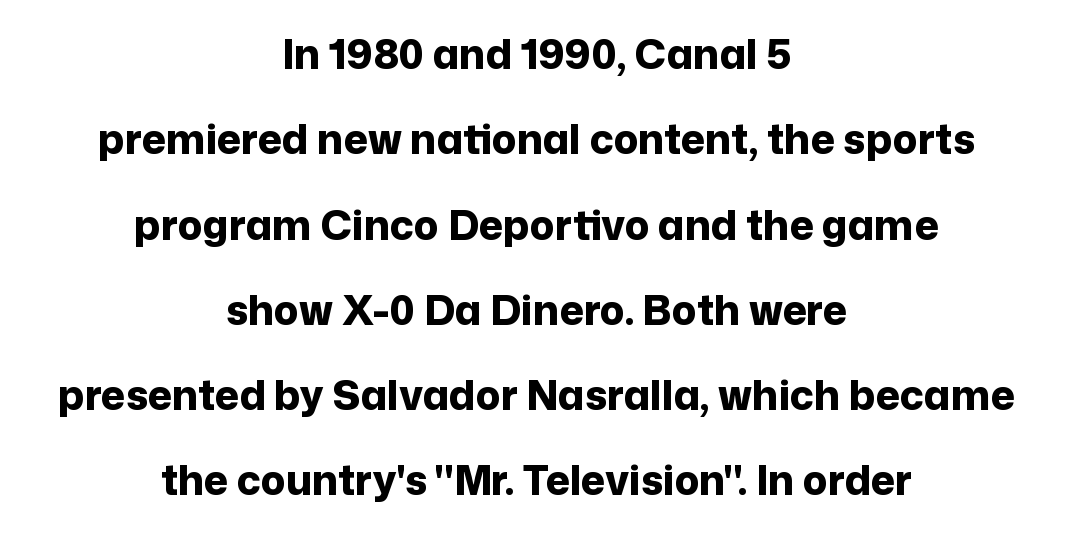
Does the weight exceed regular? Yes, all the way to bold. The font's upright variant was chosen for this text. The rendering keeps characters at their native spacing. Rule under the text: the space is simply empty.
